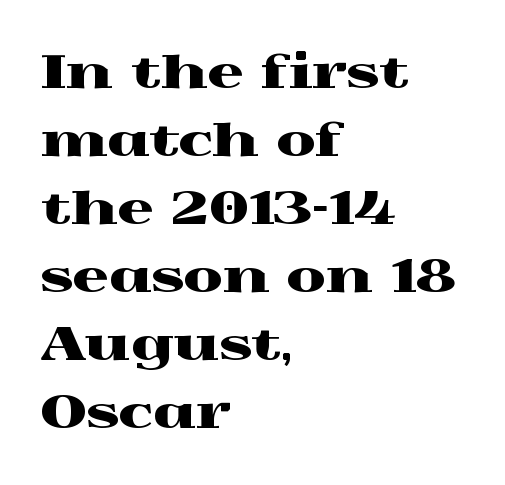
When letters stand straight like this, we call the style roman or upright. Varying glyph widths throughout — classic text-font behaviour. Nobody drew a line under any word here. Words appear dense and cohesive because spacing is normal. The setting favours the left margin, as ordinary paragraphs usually do.
